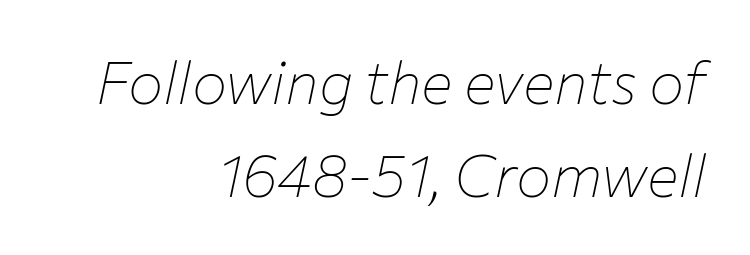
The image shows 59 px thin type, italic (leaning right); set right-aligned, normal line spacing (1.58x), normal letter spacing, not underlined; low stroke contrast and a medium x-height.
